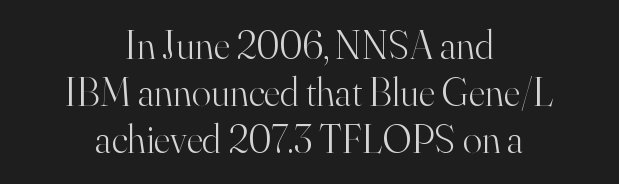
{"serif": "yes", "italic": "no", "bold": "no", "weight": "light", "width": "normal", "stroke_contrast": "high", "x_height": "small", "monospaced": "no", "underline": "no", "align": "center", "line_spacing_ratio": 1.18, "letter_spacing": "normal", "letter_spacing_em": 0.0, "glyph_px": 40}
